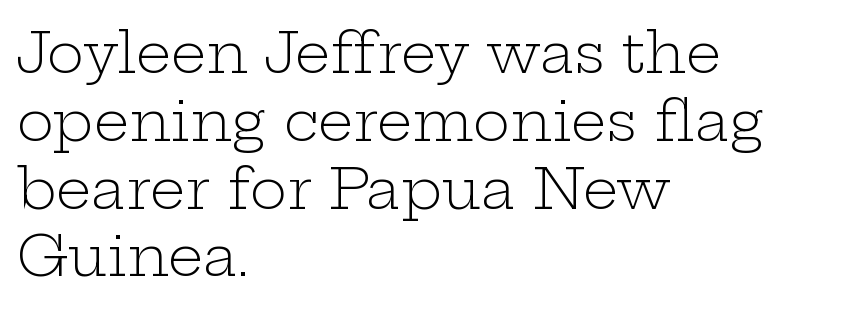
Stems and bowls with no extra thickness — not bold. You can tell from the footed stems that serif type was used. These lines keep a tight, regular rhythm from letter to letter. A typesetter would call this proportional, since set widths differ per character. Characters remain perfectly vertical along every line. The space beneath each line is pristine and unruled.
